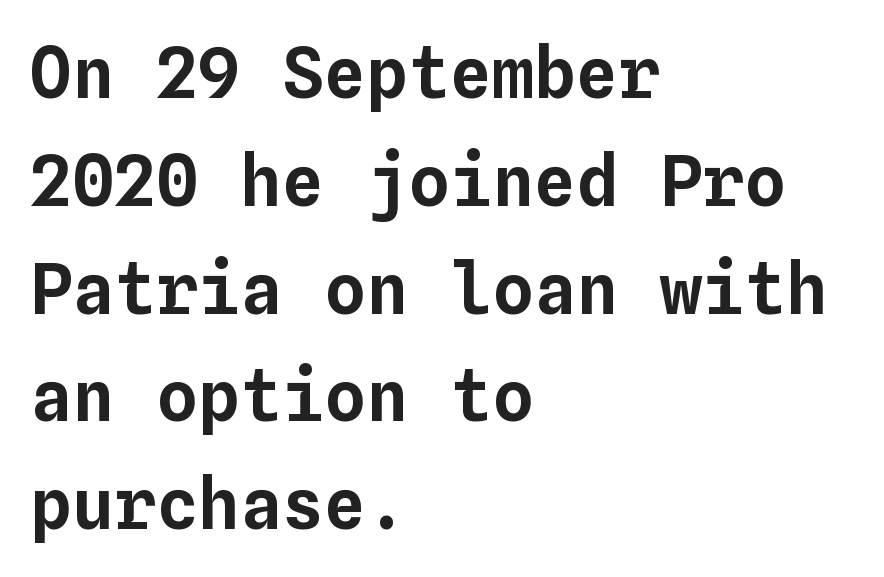
{"italic": "no", "width": "normal", "stroke_contrast": "low", "x_height": "medium", "monospaced": "yes", "underline": "no", "align": "left", "line_spacing": "normal", "line_spacing_ratio": 1.54, "letter_spacing": "normal", "letter_spacing_em": 0.0, "glyph_px": 70}
